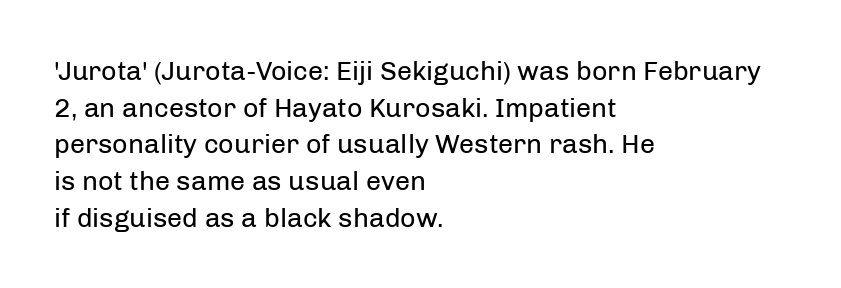
The image shows 27 px text type, upright; set left-aligned, normal line spacing (1.36x), normal letter spacing, not underlined.
